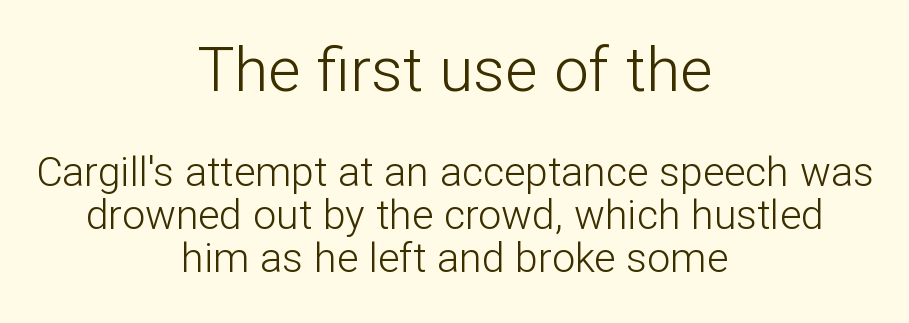
The image shows 62 px light sans-serif type, upright; set centered, tight line spacing (1.05x), normal letter spacing, not underlined; the first (top) block is 1.51x larger; low stroke contrast and a medium x-height.
